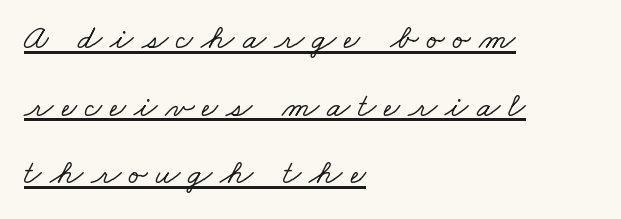
Q: Is the typeface a serif or a sans-serif typeface? A: Serif.
Q: Is the text underlined? A: Yes.
Q: How is the paragraph aligned? A: Left-aligned.
Q: Is the spacing between letters normal or unusually wide? A: Unusually wide.
Q: Is the spacing between lines tight, normal or loose? A: Loose.
Q: Width (condensed, normal, or wide)? A: Wide.
Q: Stroke contrast? A: Low.
Q: x-height? A: Small.
Q: Monospaced? A: No.
